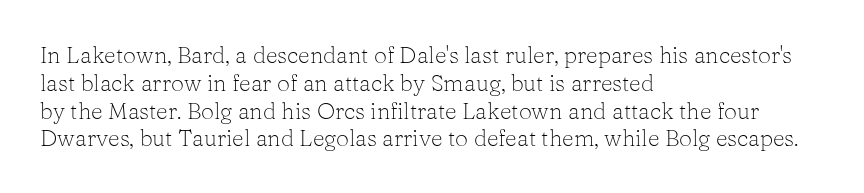
{"italic": "no", "bold": "no", "underline": "no", "align": "left", "line_spacing_ratio": 1.21, "letter_spacing": "normal", "letter_spacing_em": 0.0, "glyph_px": 23}
